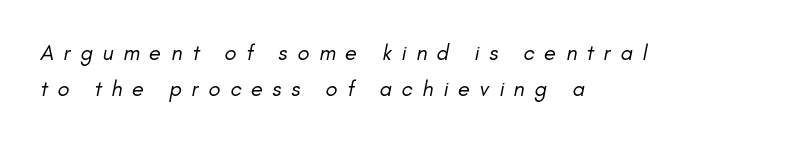
Designer's note — italics engaged. Nobody drew a line under any word here. Display-style spreading of the glyphs; the letterfit is very open. Teacher's note: observe the even left margin — that is flush-left alignment. Letters have the restrained weight of plain body copy at most. Leading matches the norm, producing a regular column.
